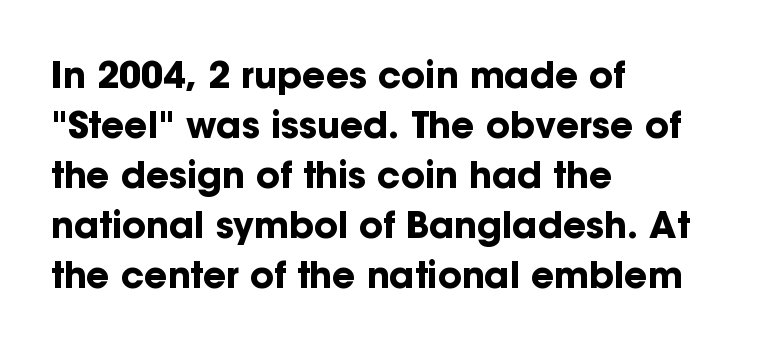
{"serif": "no", "italic": "no", "bold": "yes", "weight": "bold", "width": "normal", "stroke_contrast": "low", "x_height": "medium", "monospaced": "no", "underline": "no", "align": "left", "line_spacing": "normal", "line_spacing_ratio": 1.39, "letter_spacing": "normal", "letter_spacing_em": 0.0, "glyph_px": 36}
